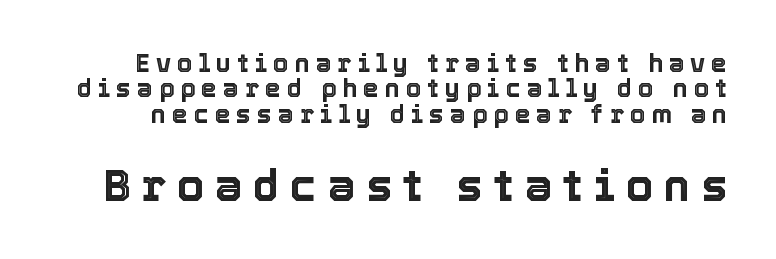
The image shows 44 px text type, upright; set tight line spacing (1.02x), unusually wide letter spacing (+0.24 em), not underlined; the second (bottom) block is 1.76x larger; a medium x-height.
